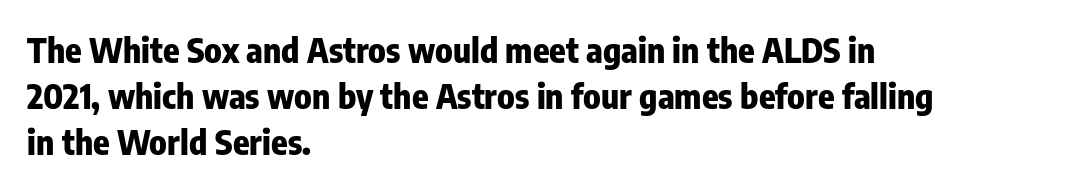
{"serif": "no", "italic": "no", "bold": "yes", "weight": "heavy", "width": "condensed", "stroke_contrast": "low", "x_height": "medium", "monospaced": "no", "underline": "no", "align": "left", "line_spacing": "normal", "line_spacing_ratio": 1.36, "letter_spacing": "normal", "letter_spacing_em": 0.0, "glyph_px": 34}
